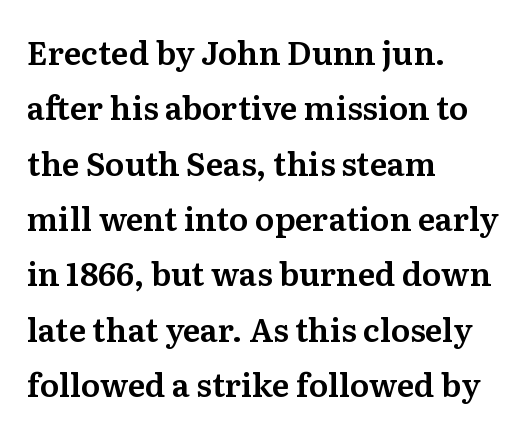
{"serif": "yes", "italic": "no", "width": "normal", "stroke_contrast": "medium", "x_height": "medium", "monospaced": "no", "underline": "no", "align": "left", "line_spacing_ratio": 1.73, "letter_spacing": "normal", "letter_spacing_em": 0.0, "glyph_px": 32}
